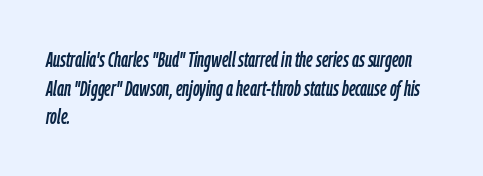
Left-aligned paragraph, ragged on the right. This sample keeps an unexceptional amount of space between lines. You could call the tracking neutral — neither tight nor loose. When letters slant like this, we call the style italic.
